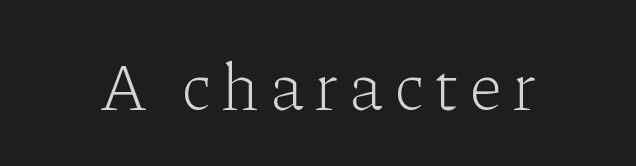
Check the space under the baseline: it is left empty. Weight class: somewhere from thin through regular. If you drew a line through each stem, it would be perfectly vertical. Proportional: the letters do not fall into vertical columns.
